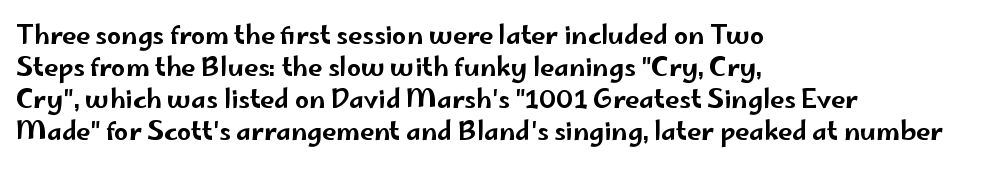
{"italic": "no", "underline": "no", "align": "left", "line_spacing": "normal", "line_spacing_ratio": 1.28, "letter_spacing": "normal", "letter_spacing_em": 0.0, "glyph_px": 25}
